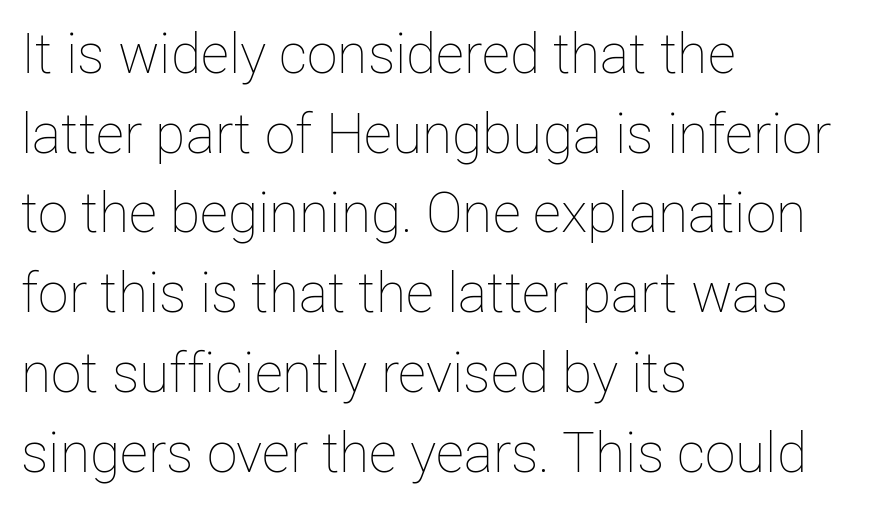
A typesetter would call this proportional, since set widths differ per character. Honestly, there is no underline to notice here at all. This is roman type, the default non-slanted kind. Look at the tracking — it's just the regular setting, nothing added.
